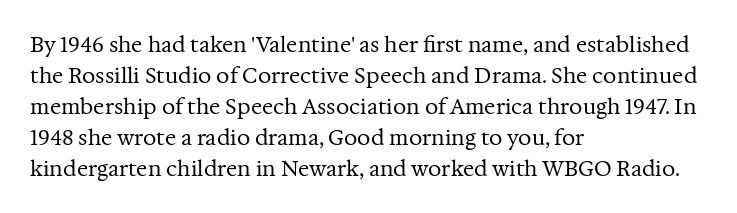
The image shows 21 px text type, upright; set left-aligned, normal line spacing (1.48x), normal letter spacing, not underlined.
